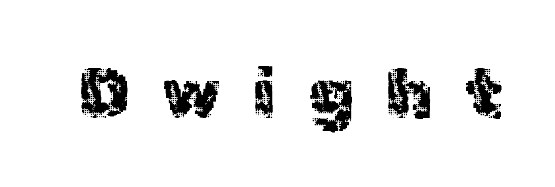
These lines are rendered in a variable-pitch font. Is the type heavy? It reads as light-to-regular instead. Tracking here is generous; glyphs stand well apart from one another. Posture: vertical. Anything drawn beneath the words? Only blank space. Note: no serifs on the glyphs.
